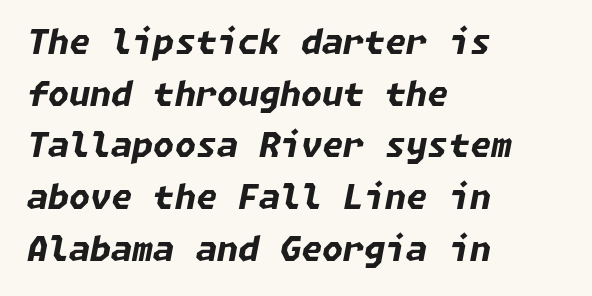
The passage is arranged the way most books set body copy — flush left. Style check: oblique. The letterforms sit shoulder to shoulder at normal distance. Each new line begins a customary step beneath the previous one. Each glyph is drawn with heavy, bold strokes.
